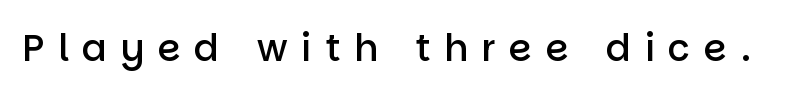
The image shows 37 px semibold sans-serif type, upright; set unusually wide letter spacing (+0.37 em), not underlined; low stroke contrast and a large x-height.
